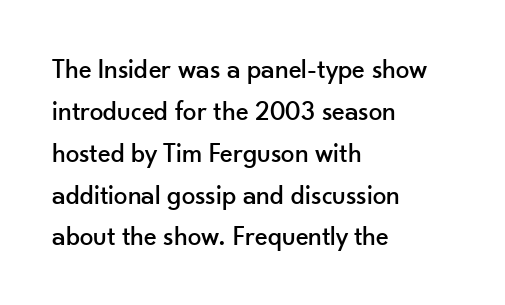
The image shows 27 px text type, upright; set left-aligned, normal line spacing (1.55x), normal letter spacing, not underlined.
